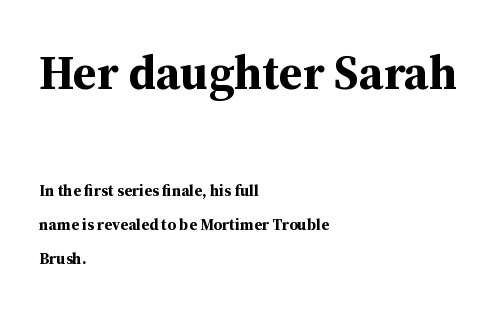
{"serif": "yes", "italic": "no", "bold": "yes", "weight": "bold", "width": "normal", "stroke_contrast": "medium", "x_height": "medium", "monospaced": "no", "underline": "no", "align": "left", "line_spacing": "loose", "line_spacing_ratio": 2.12, "letter_spacing": "normal", "letter_spacing_em": 0.0, "larger_block": "first", "size_ratio": 3.0, "glyph_px": 48}
